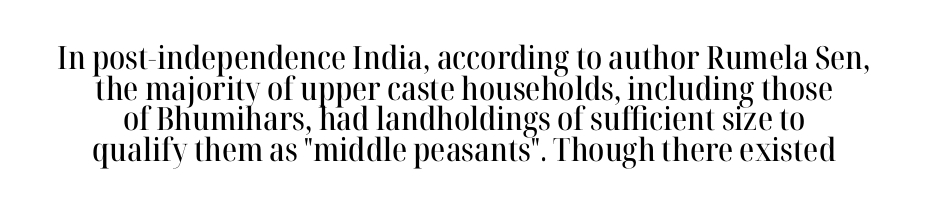
Q: Is the text italic (slanted)? A: No, it is upright.
Q: Is the typeface a serif or a sans-serif typeface? A: Serif.
Q: Is the text underlined? A: No.
Q: Is the spacing between letters normal or unusually wide? A: Normal.
Q: Is the spacing between lines tight, normal or loose? A: Tight.
Q: Width (condensed, normal, or wide)? A: Normal.
Q: Stroke contrast? A: High.
Q: x-height? A: Medium.
Q: Monospaced? A: No.
